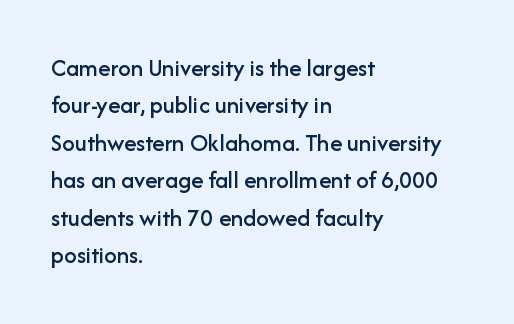
The image shows 25 px text type, upright; set left-aligned, normal line spacing (1.5x), normal letter spacing, not underlined.
